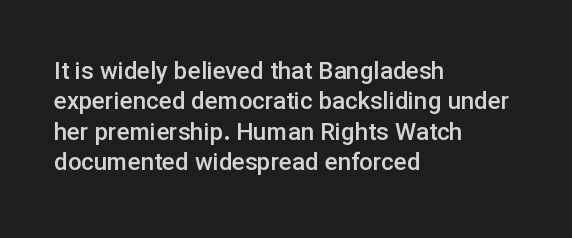
The image shows 24 px text type, upright; set left-aligned, normal line spacing (1.27x), normal letter spacing, not underlined.
